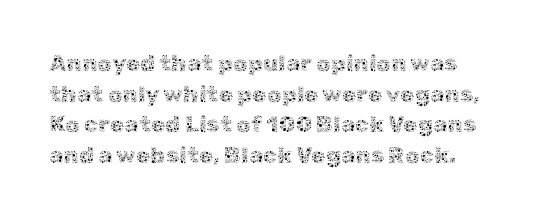
Rule under the text: the space is simply empty. A normal amount of white space separates one row of letters from the next. Stroke thickness stays within the range of a standard reading face or lighter. Characters remain perfectly vertical along every line. Short note: letters normally spaced.
